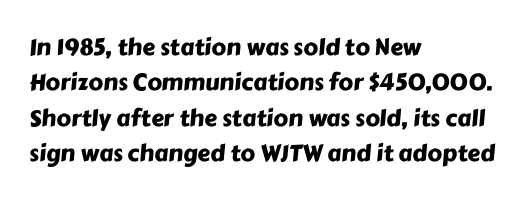
{"underline": "no", "align": "left", "line_spacing": "normal", "line_spacing_ratio": 1.54, "letter_spacing": "normal", "letter_spacing_em": 0.0, "glyph_px": 23}
